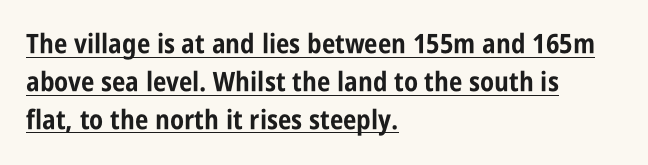
Q: Is the text bold? A: Yes.
Q: Is the text italic (slanted)? A: No, it is upright.
Q: Is the text underlined? A: Yes.
Q: How is the paragraph aligned? A: Left-aligned.
Q: Is the spacing between letters normal or unusually wide? A: Normal.
Q: Is the spacing between lines tight, normal or loose? A: Normal.
